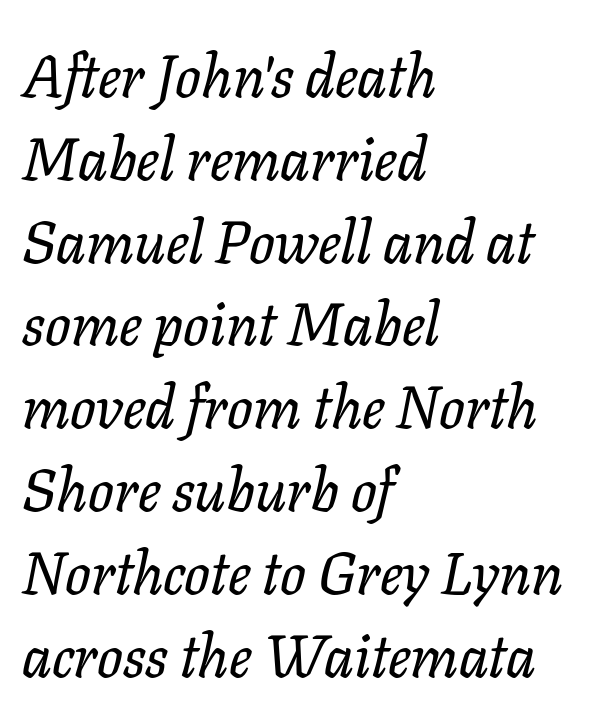
The image shows 60 px serif type, italic (leaning right); set left-aligned, normal line spacing (1.38x), normal letter spacing, not underlined; low stroke contrast and a medium x-height.
